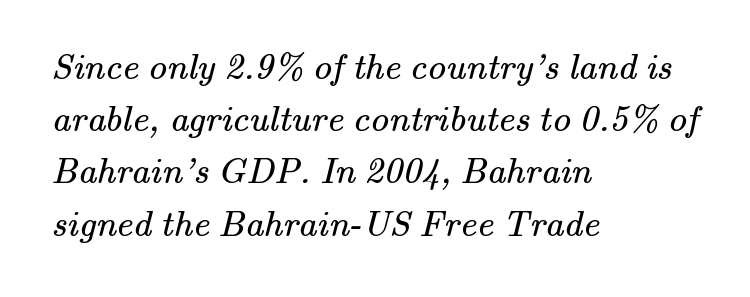
Q: Is the text bold? A: No.
Q: Is the typeface a serif or a sans-serif typeface? A: Serif.
Q: Is the text underlined? A: No.
Q: How is the paragraph aligned? A: Left-aligned.
Q: Is the spacing between letters normal or unusually wide? A: Normal.
Q: Is the spacing between lines tight, normal or loose? A: Normal.
Q: Width (condensed, normal, or wide)? A: Normal.
Q: Stroke contrast? A: Medium.
Q: x-height? A: Small.
Q: Monospaced? A: No.
